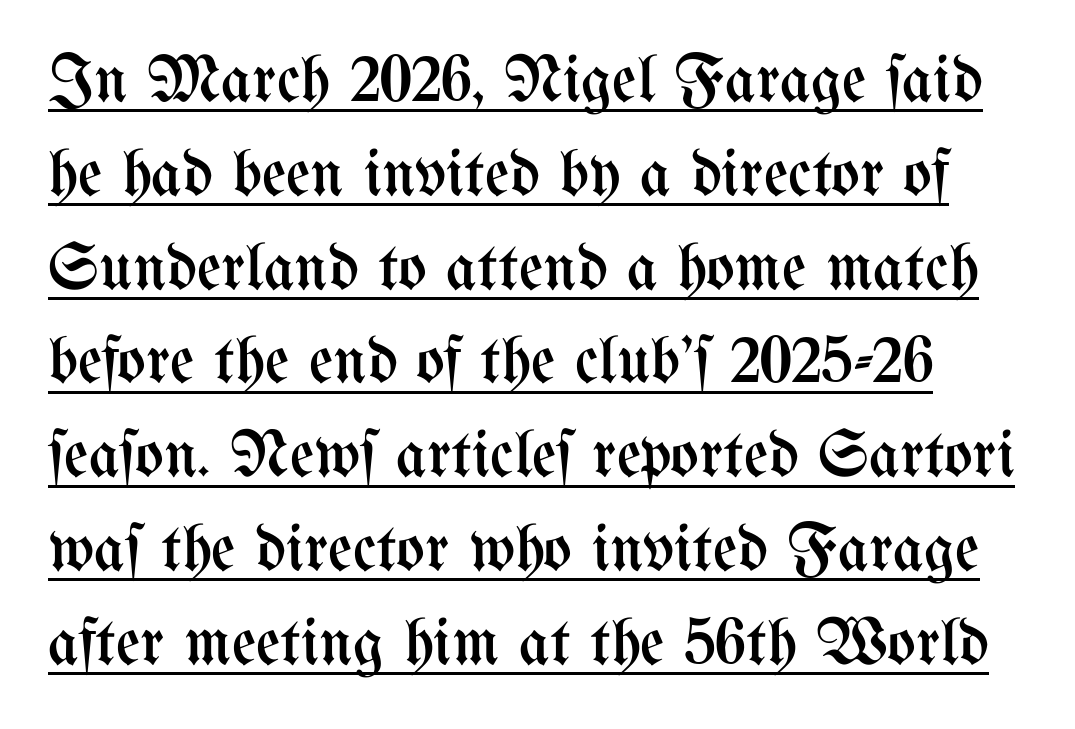
{"italic": "no", "bold": "no", "weight": "regular", "width": "condensed", "stroke_contrast": "medium", "x_height": "medium", "monospaced": "no", "underline": "yes", "line_spacing": "normal", "line_spacing_ratio": 1.4, "letter_spacing": "normal", "letter_spacing_em": 0.0, "glyph_px": 67}
